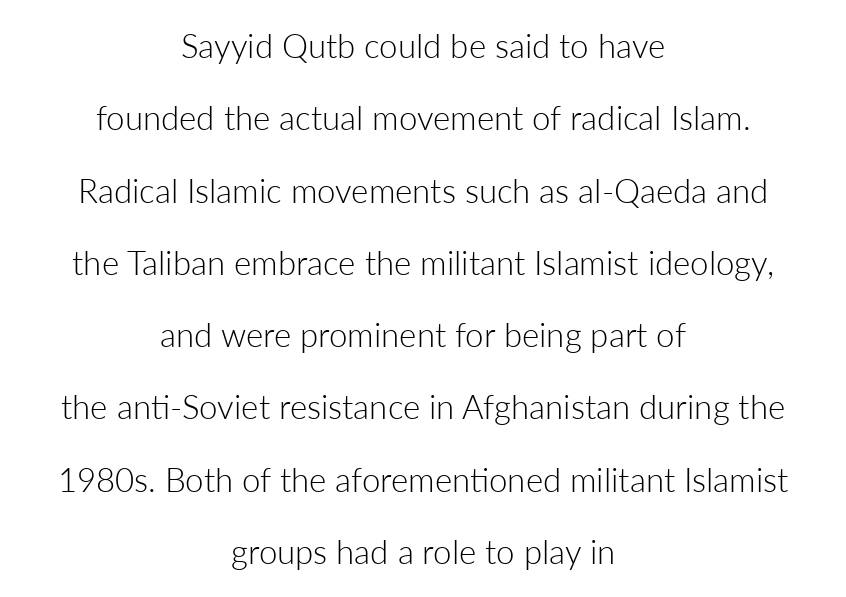
Q: Is the text bold? A: No.
Q: Is the text italic (slanted)? A: No, it is upright.
Q: Is the typeface a serif or a sans-serif typeface? A: Sans-serif.
Q: Is the text underlined? A: No.
Q: How is the paragraph aligned? A: Centered.
Q: Is the spacing between letters normal or unusually wide? A: Normal.
Q: Is the spacing between lines tight, normal or loose? A: Loose.
Q: Width (condensed, normal, or wide)? A: Normal.
Q: Stroke contrast? A: Low.
Q: x-height? A: Medium.
Q: Monospaced? A: No.
